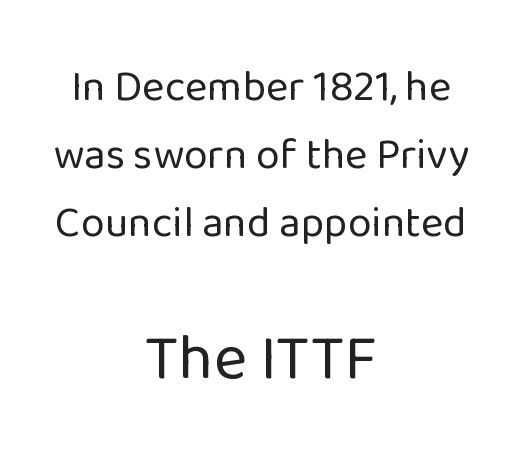
What's the leading like? Ordinary, nothing unusual. Standard letterfit; no display-style spreading of the glyphs. Stem width sits at or under what a default text font uses. Nothing sits at the stroke ends, so this counts as sans-serif.
